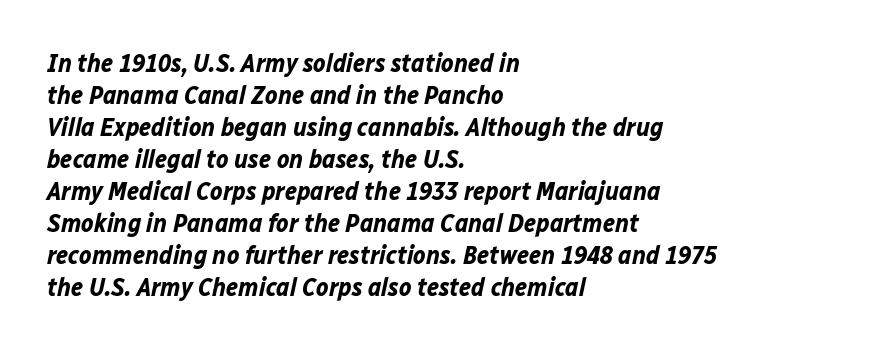
Glyph-to-glyph distance matches everyday printed text. When letters slant like this, we call the style italic. Each glyph is drawn with heavy, bold strokes. Casual observation: everything's shoved over to the left. Anything drawn beneath the words? Only blank space.
